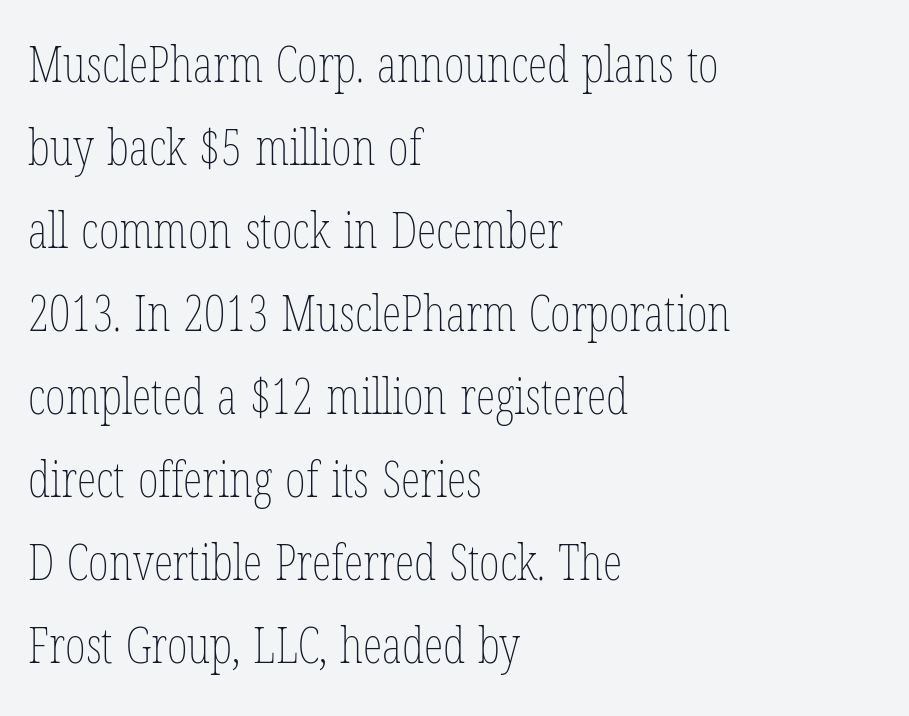
{"italic": "no", "bold": "no", "weight": "thin", "width": "condensed", "stroke_contrast": "low", "x_height": "medium", "monospaced": "no", "underline": "no", "align": "left", "line_spacing": "normal", "line_spacing_ratio": 1.66, "letter_spacing": "normal", "letter_spacing_em": 0.0, "glyph_px": 50}
